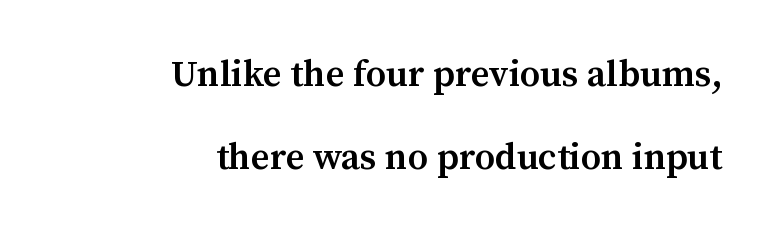
Q: Is the text bold? A: Semi-bold.
Q: Is the text italic (slanted)? A: No, it is upright.
Q: Is the typeface a serif or a sans-serif typeface? A: Serif.
Q: Is the text underlined? A: No.
Q: How is the paragraph aligned? A: Right-aligned.
Q: Is the spacing between letters normal or unusually wide? A: Normal.
Q: Is the spacing between lines tight, normal or loose? A: Loose.
Q: Width (condensed, normal, or wide)? A: Normal.
Q: Stroke contrast? A: Medium.
Q: x-height? A: Medium.
Q: Monospaced? A: No.
